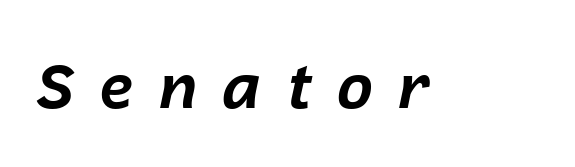
The image shows 63 px bold type, italic (leaning right); set unusually wide letter spacing (+0.37 em), not underlined; low stroke contrast and a medium x-height.
